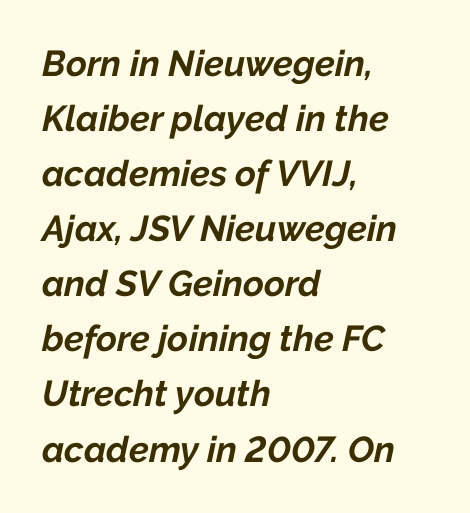
Q: Is the text bold? A: Yes.
Q: Is the text italic (slanted)? A: Yes, it leans right by about 12 degrees.
Q: Is the text underlined? A: No.
Q: How is the paragraph aligned? A: Left-aligned.
Q: Is the spacing between letters normal or unusually wide? A: Normal.
Q: Is the spacing between lines tight, normal or loose? A: Normal.
Q: Width (condensed, normal, or wide)? A: Normal.
Q: Stroke contrast? A: Low.
Q: x-height? A: Medium.
Q: Monospaced? A: No.
